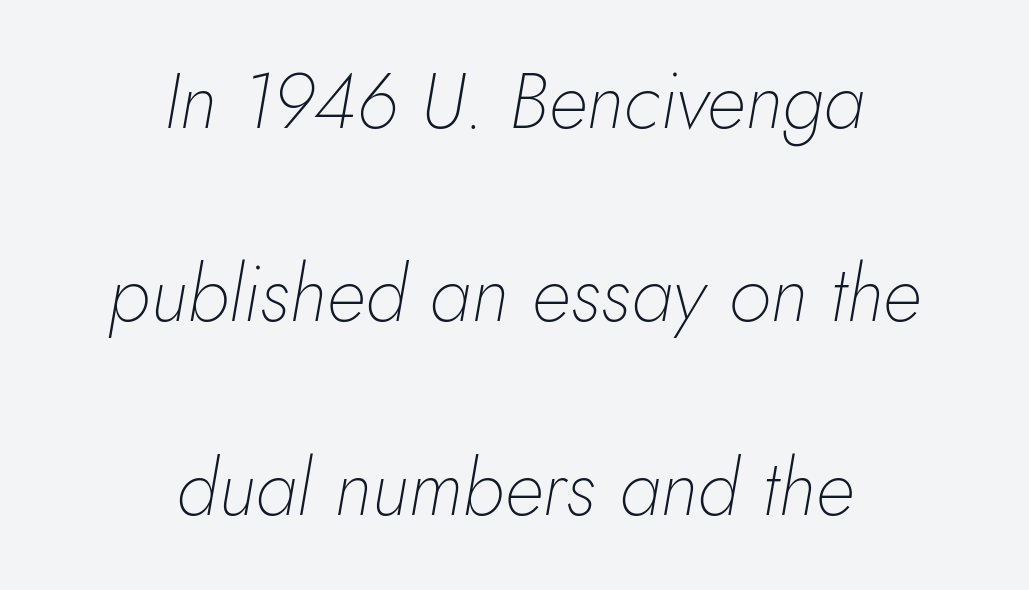
{"italic": "yes", "lean": "right", "slant_degrees": 10, "bold": "no", "weight": "thin", "width": "normal", "stroke_contrast": "low", "x_height": "small", "monospaced": "no", "underline": "no", "align": "center", "line_spacing": "loose", "line_spacing_ratio": 2.48, "letter_spacing": "normal", "letter_spacing_em": 0.0, "glyph_px": 78}
